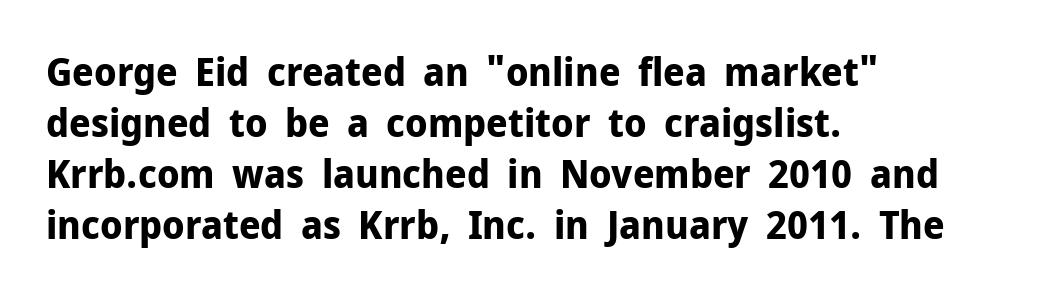
The image shows 39 px bold sans-serif type, upright; set left-aligned, normal line spacing (1.31x), normal letter spacing, not underlined; low stroke contrast and a medium x-height.
